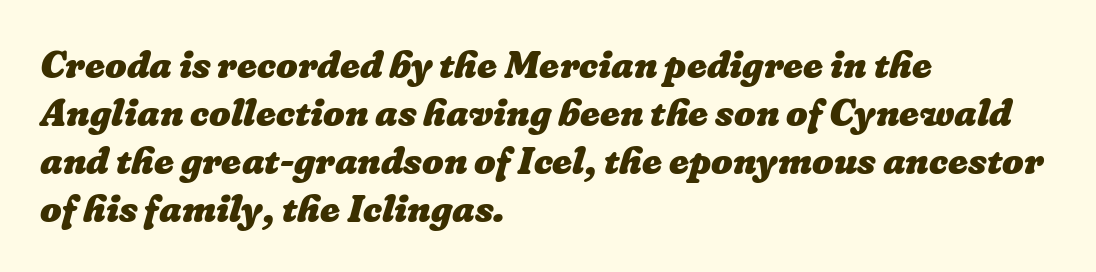
{"bold": "yes", "weight": "heavy", "width": "normal", "stroke_contrast": "low", "x_height": "medium", "monospaced": "no", "underline": "no", "align": "left", "line_spacing": "normal", "line_spacing_ratio": 1.26, "letter_spacing": "normal", "letter_spacing_em": 0.0, "glyph_px": 38}
